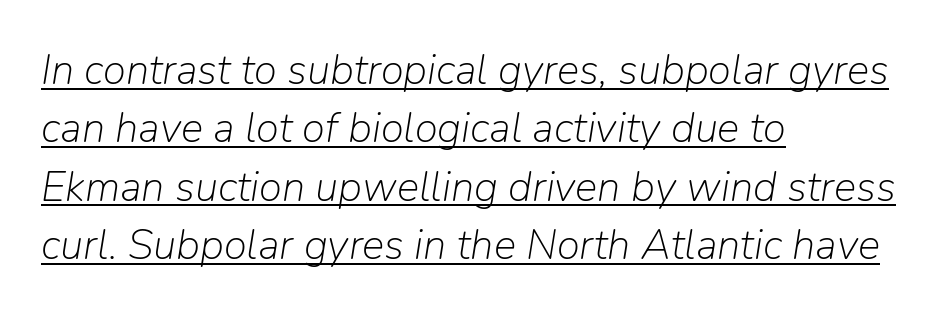
Q: Is the text bold? A: No.
Q: Is the text italic (slanted)? A: Yes, it leans right by about 9 degrees.
Q: Is the text underlined? A: Yes.
Q: How is the paragraph aligned? A: Left-aligned.
Q: Is the spacing between letters normal or unusually wide? A: Normal.
Q: Is the spacing between lines tight, normal or loose? A: Normal.
Q: Width (condensed, normal, or wide)? A: Normal.
Q: Stroke contrast? A: Low.
Q: x-height? A: Medium.
Q: Monospaced? A: No.
